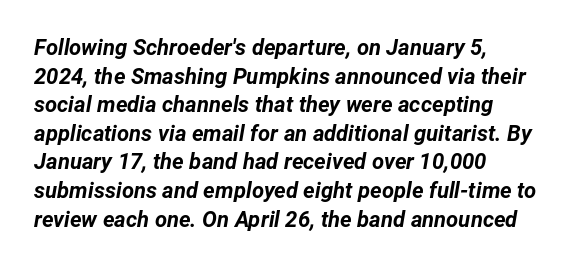
{"italic": "yes", "lean": "right", "slant_degrees": 12, "bold": "yes", "underline": "no", "align": "left", "line_spacing": "normal", "line_spacing_ratio": 1.3, "letter_spacing": "normal", "letter_spacing_em": 0.0, "glyph_px": 22}
